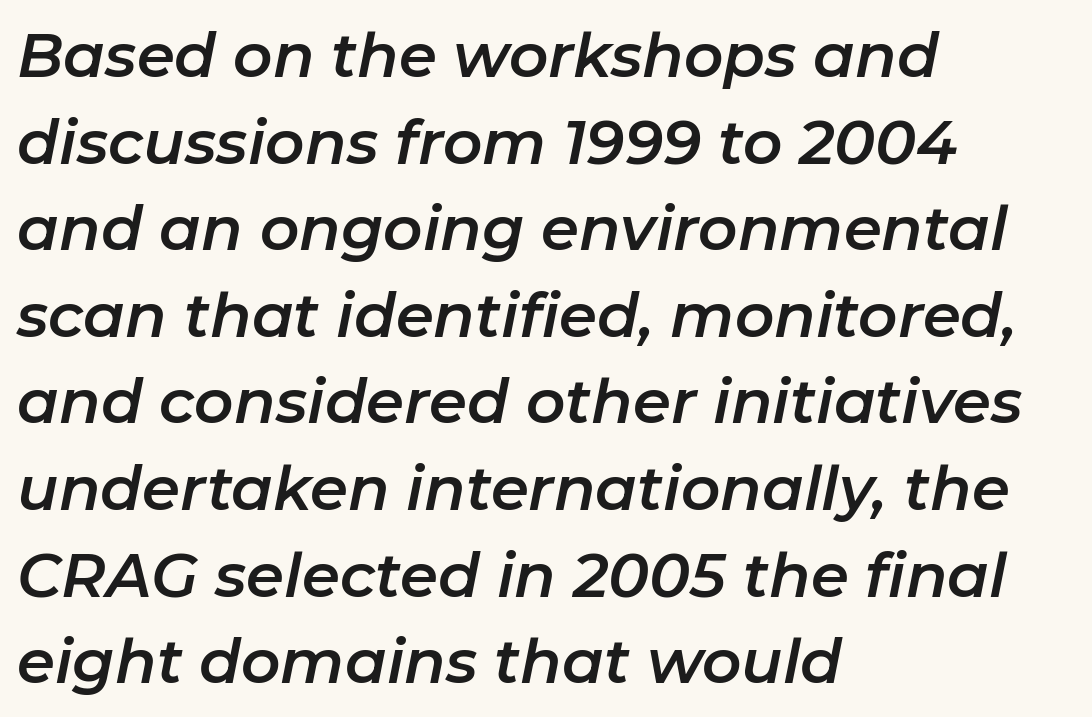
{"italic": "yes", "lean": "right", "slant_degrees": 11, "width": "normal", "stroke_contrast": "low", "x_height": "medium", "monospaced": "no", "underline": "no", "align": "left", "line_spacing": "normal", "line_spacing_ratio": 1.42, "letter_spacing": "normal", "letter_spacing_em": 0.0, "glyph_px": 61}
